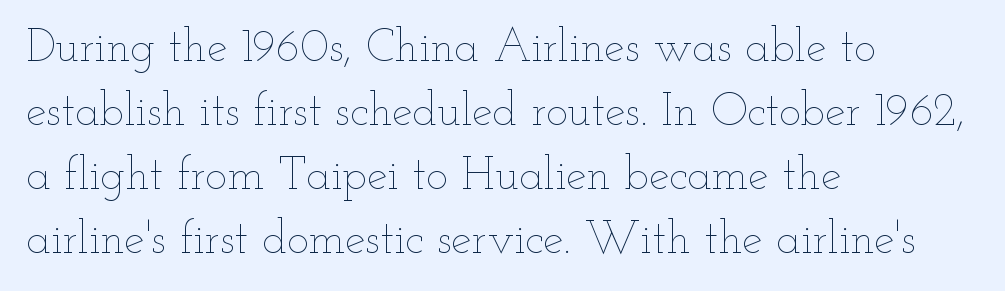
Q: Is the text bold? A: No.
Q: Is the text italic (slanted)? A: No, it is upright.
Q: Is the text underlined? A: No.
Q: How is the paragraph aligned? A: Left-aligned.
Q: Is the spacing between letters normal or unusually wide? A: Normal.
Q: Is the spacing between lines tight, normal or loose? A: Normal.
Q: Width (condensed, normal, or wide)? A: Wide.
Q: Stroke contrast? A: Low.
Q: x-height? A: Small.
Q: Monospaced? A: No.
